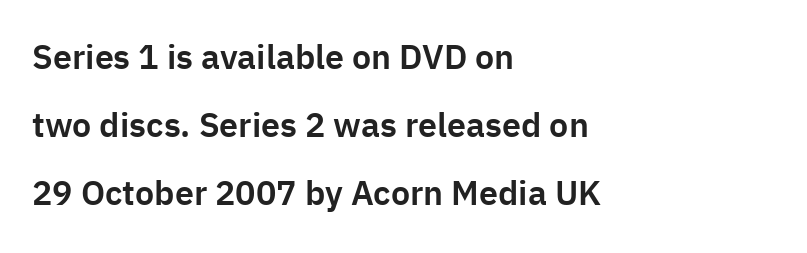
The image shows 34 px sans-serif type, upright; set left-aligned, loose line spacing (2.0x), normal letter spacing, not underlined; low stroke contrast and a medium x-height.
